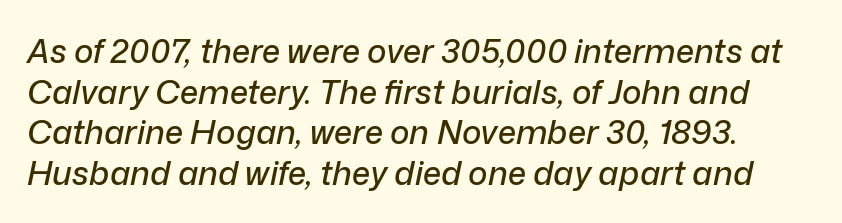
The image shows 33 px text type, italic (leaning right); set line spacing 1.23x, normal letter spacing, not underlined; low stroke contrast and a medium x-height.
